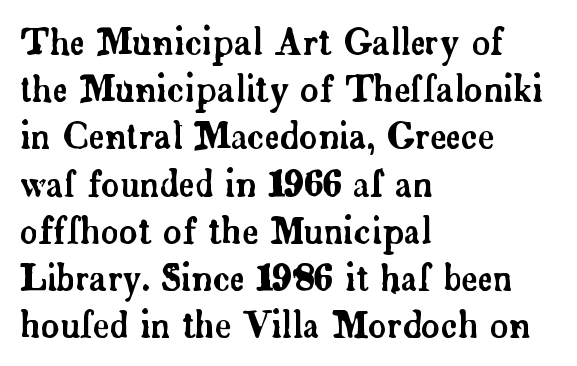
{"serif": "yes", "italic": "no", "width": "normal", "stroke_contrast": "low", "x_height": "small", "monospaced": "no", "underline": "no", "align": "left", "line_spacing": "normal", "line_spacing_ratio": 1.35, "letter_spacing": "normal", "letter_spacing_em": 0.0, "glyph_px": 35}
